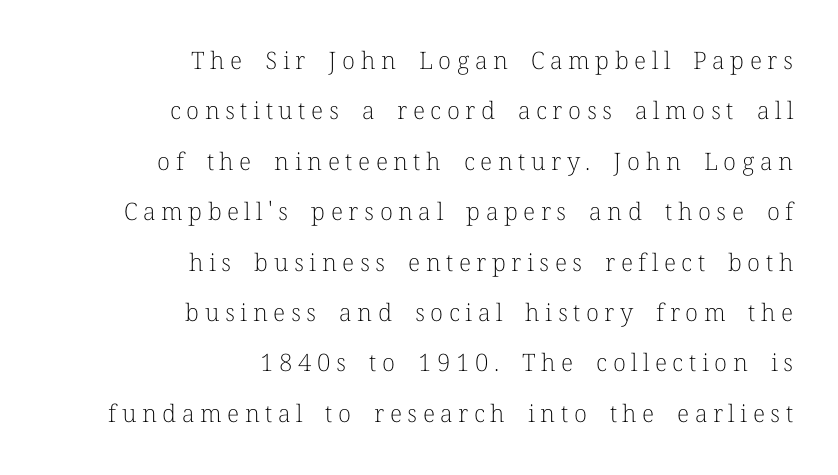
Q: Is the text bold? A: No.
Q: Is the text italic (slanted)? A: No, it is upright.
Q: Is the text underlined? A: No.
Q: How is the paragraph aligned? A: Right-aligned.
Q: Is the spacing between letters normal or unusually wide? A: Unusually wide.
Q: Is the spacing between lines tight, normal or loose? A: Loose.
